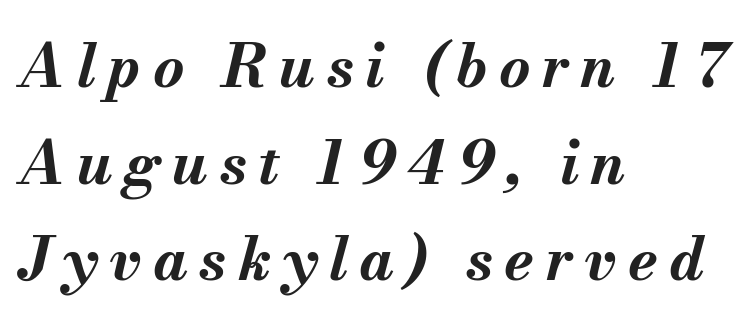
Q: Is the text bold? A: Yes.
Q: Is the text italic (slanted)? A: Yes, it leans right by about 13 degrees.
Q: Is the text underlined? A: No.
Q: How is the paragraph aligned? A: Left-aligned.
Q: Is the spacing between lines tight, normal or loose? A: Normal.
Q: Width (condensed, normal, or wide)? A: Normal.
Q: Stroke contrast? A: Medium.
Q: x-height? A: Small.
Q: Monospaced? A: No.
